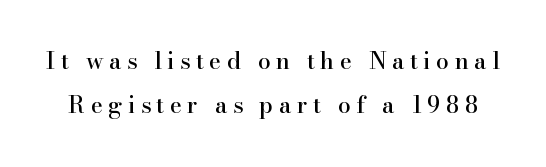
The image shows 23 px text type, upright; set loose line spacing (1.93x), unusually wide letter spacing (+0.24 em), not underlined.
